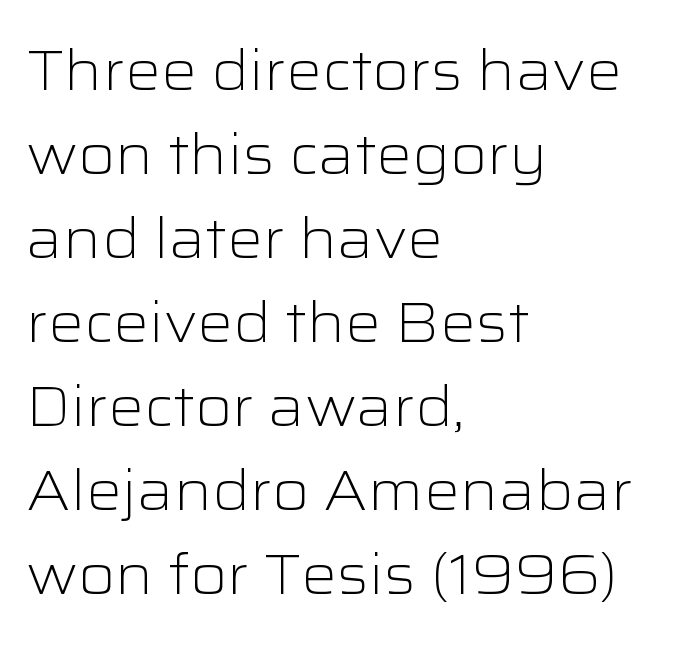
Q: Is the text bold? A: No.
Q: Is the text italic (slanted)? A: No, it is upright.
Q: Is the typeface a serif or a sans-serif typeface? A: Sans-serif.
Q: Is the text underlined? A: No.
Q: How is the paragraph aligned? A: Left-aligned.
Q: Is the spacing between letters normal or unusually wide? A: Normal.
Q: Is the spacing between lines tight, normal or loose? A: Normal.
Q: Width (condensed, normal, or wide)? A: Wide.
Q: Stroke contrast? A: Low.
Q: x-height? A: Medium.
Q: Monospaced? A: No.
